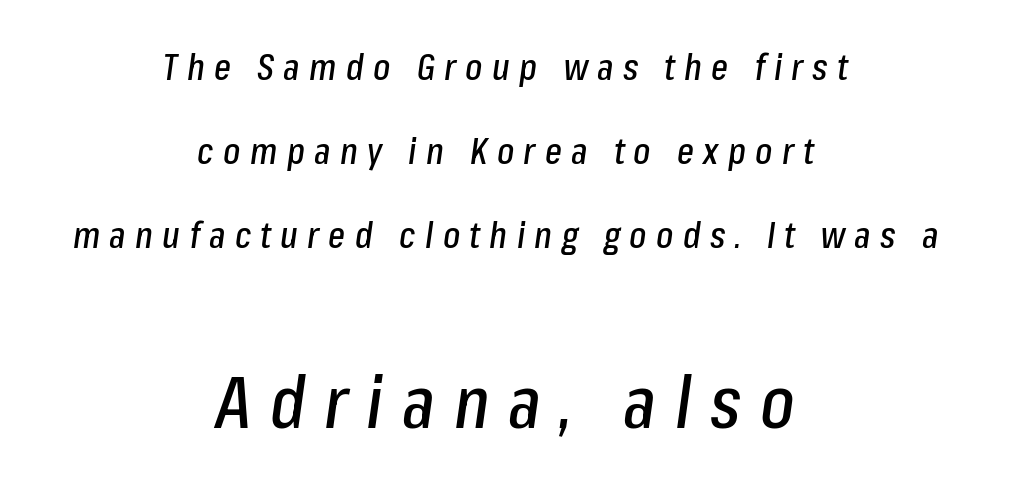
Q: Is the text italic (slanted)? A: Yes, it leans right by about 8 degrees.
Q: Is the text underlined? A: No.
Q: How is the paragraph aligned? A: Centered.
Q: Is the spacing between letters normal or unusually wide? A: Unusually wide.
Q: Is the spacing between lines tight, normal or loose? A: Loose.
Q: Which block of text is set in a larger size, the first (top) or the second (bottom)? A: The second (bottom) one.
Q: Width (condensed, normal, or wide)? A: Condensed.
Q: Stroke contrast? A: Low.
Q: x-height? A: Medium.
Q: Monospaced? A: No.
